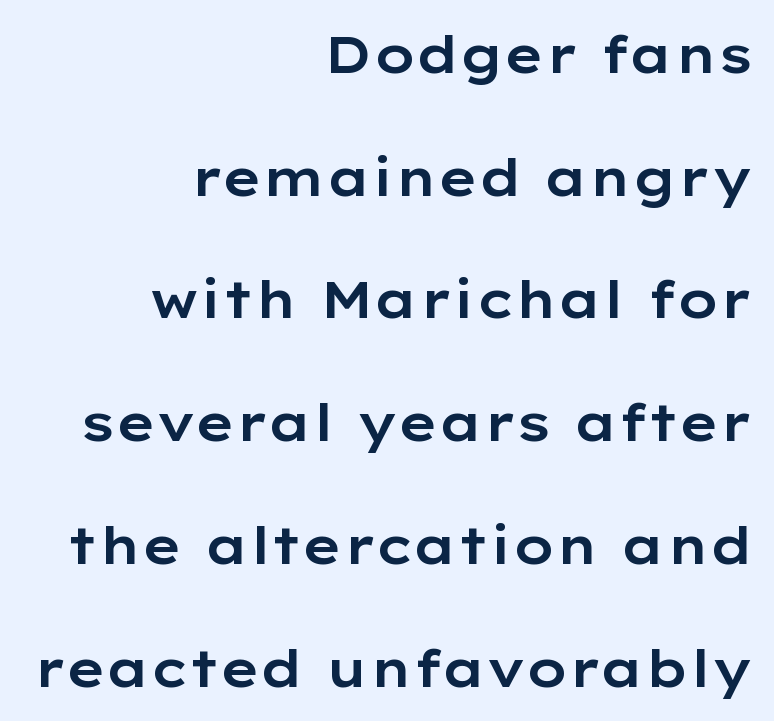
Inter-character spacing is left at the font's built-in metrics. The passage shown is typed in a proportional face where columns would drift. Each letter's strokes conclude bluntly, with no projecting serifs. Horizontally, the lines are justified to the trailing edge only. Each row of text sits above clean, open space.
